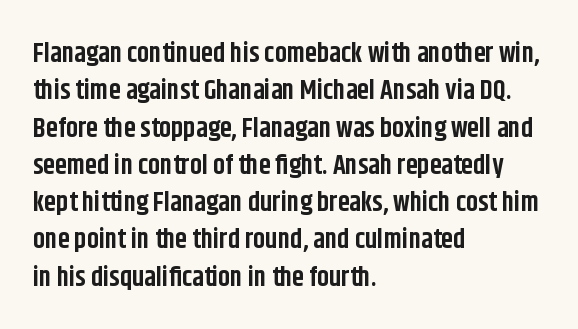
{"italic": "no", "bold": "yes", "underline": "no", "align": "left", "line_spacing": "normal", "line_spacing_ratio": 1.38, "letter_spacing": "normal", "letter_spacing_em": 0.0, "glyph_px": 27}
